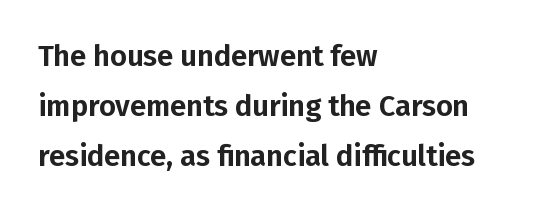
The image shows 29 px sans-serif type, upright; set left-aligned, line spacing 1.73x, normal letter spacing, not underlined; low stroke contrast and a medium x-height.
